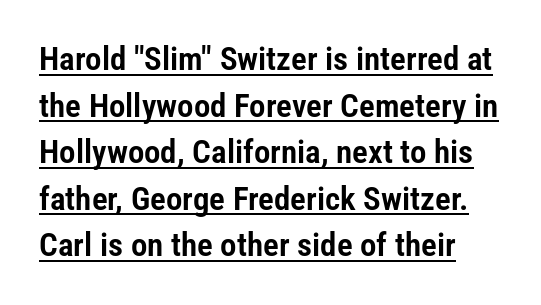
{"serif": "no", "italic": "no", "width": "condensed", "stroke_contrast": "low", "x_height": "medium", "monospaced": "no", "underline": "yes", "align": "left", "line_spacing": "normal", "line_spacing_ratio": 1.41, "letter_spacing": "normal", "letter_spacing_em": 0.0, "glyph_px": 33}
